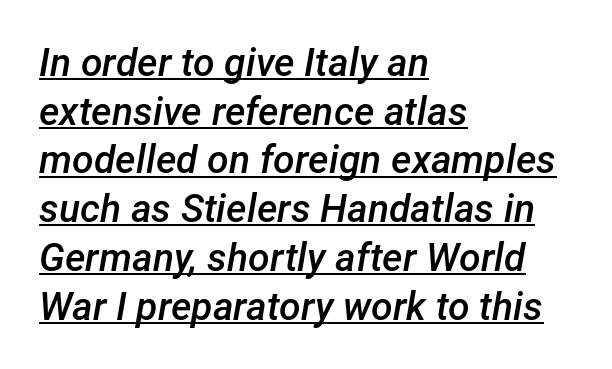
Q: Is the text bold? A: Semi-bold.
Q: Is the text italic (slanted)? A: Yes, it leans right by about 12 degrees.
Q: Is the text underlined? A: Yes.
Q: How is the paragraph aligned? A: Left-aligned.
Q: Is the spacing between letters normal or unusually wide? A: Normal.
Q: Is the spacing between lines tight, normal or loose? A: Normal.
Q: Width (condensed, normal, or wide)? A: Normal.
Q: Stroke contrast? A: Low.
Q: x-height? A: Medium.
Q: Monospaced? A: No.
